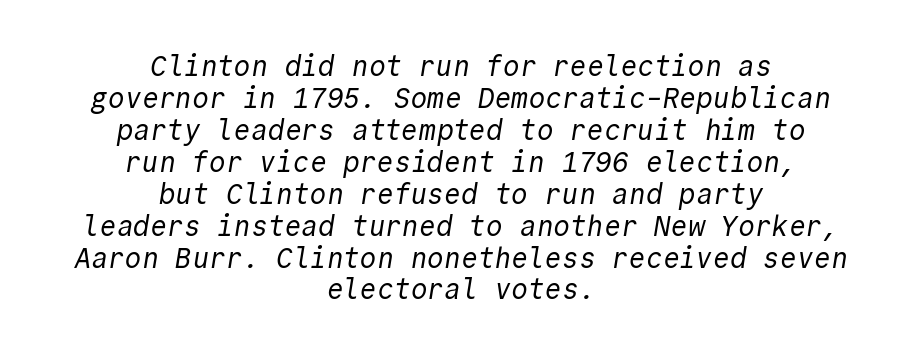
The image shows 28 px regular-weight sans-serif type, monospaced; set centered, tight line spacing (1.14x), normal letter spacing, not underlined; a medium x-height.
